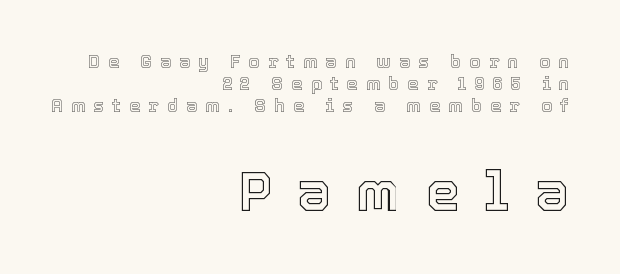
The type is letterspaced generously, with wide tracking. Is the lower block the larger one? Yes — the lower block carries the bigger type. The axis of the letterforms is exactly vertical. The rendering uses natural spacing where letterforms have individual widths. The words here are not underlined.
